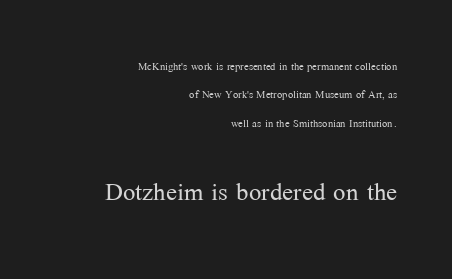
Q: Is the text bold? A: No.
Q: Is the text italic (slanted)? A: No, it is upright.
Q: Is the typeface a serif or a sans-serif typeface? A: Serif.
Q: Is the text underlined? A: No.
Q: How is the paragraph aligned? A: Right-aligned.
Q: Is the spacing between letters normal or unusually wide? A: Normal.
Q: Is the spacing between lines tight, normal or loose? A: Loose.
Q: Which block of text is set in a larger size, the first (top) or the second (bottom)? A: The second (bottom) one.
Q: Width (condensed, normal, or wide)? A: Normal.
Q: Stroke contrast? A: Medium.
Q: x-height? A: Medium.
Q: Monospaced? A: No.
